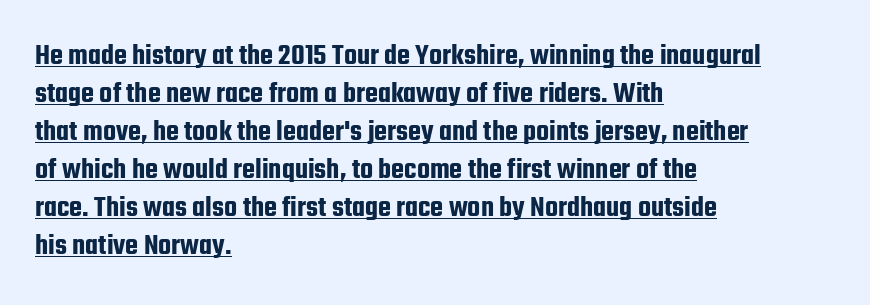
Regarding serifs, this sample does without them. One-word summary of the alignment: left. The letters stand upright; this is a roman face. The sample's only ornament is a line tracing under the words. Honestly, the row spacing looks completely unremarkable. Is the letter spacing exaggerated? No — it looks like the ordinary default.
